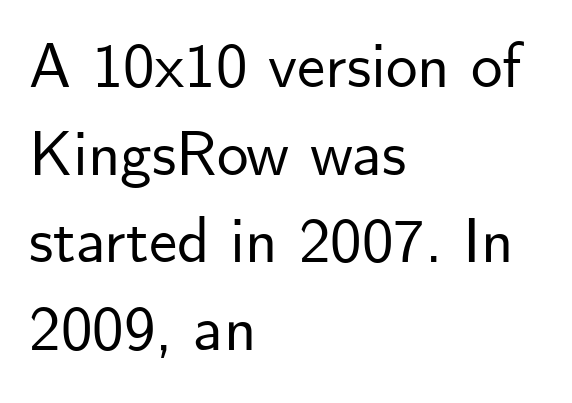
The image shows 63 px sans-serif type, upright; set left-aligned, normal line spacing (1.39x), normal letter spacing, not underlined; low stroke contrast and a small x-height.
